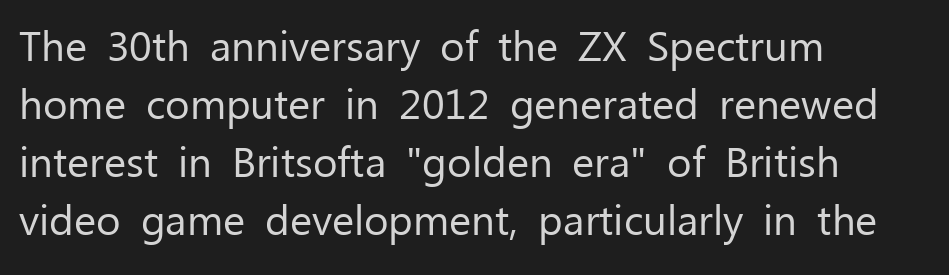
{"serif": "no", "italic": "no", "bold": "no", "weight": "regular", "width": "normal", "stroke_contrast": "low", "x_height": "medium", "monospaced": "no", "underline": "no", "align": "left", "line_spacing": "normal", "line_spacing_ratio": 1.38, "letter_spacing": "normal", "letter_spacing_em": 0.0, "glyph_px": 42}
